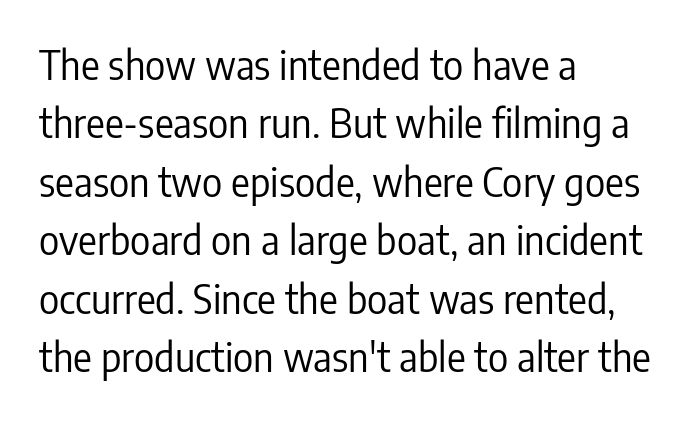
This is sans-serif lettering, the kind often seen on screens and signage. The type sits square on the baseline with zero lean. The paragraph has a hard left edge and a soft right edge. Letter spacing: default. The passage shown is typed in a proportional face where columns would drift. The block of text has a typical density, with ordinary space between rows.
